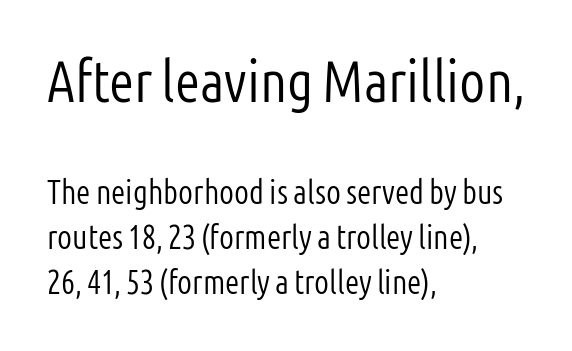
Q: Is the text bold? A: No.
Q: Is the text italic (slanted)? A: No, it is upright.
Q: Is the typeface a serif or a sans-serif typeface? A: Sans-serif.
Q: Is the text underlined? A: No.
Q: How is the paragraph aligned? A: Left-aligned.
Q: Is the spacing between letters normal or unusually wide? A: Normal.
Q: Is the spacing between lines tight, normal or loose? A: Normal.
Q: Which block of text is set in a larger size, the first (top) or the second (bottom)? A: The first (top) one.
Q: Width (condensed, normal, or wide)? A: Condensed.
Q: Stroke contrast? A: Low.
Q: x-height? A: Medium.
Q: Monospaced? A: No.
